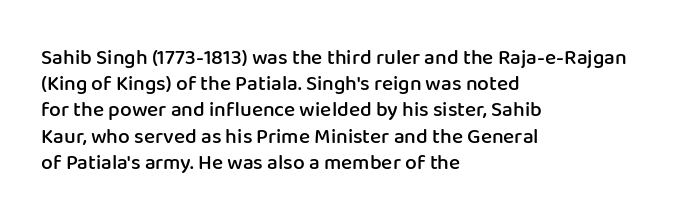
The image shows 21 px text type, upright; set left-aligned, normal line spacing (1.25x), normal letter spacing, not underlined.
